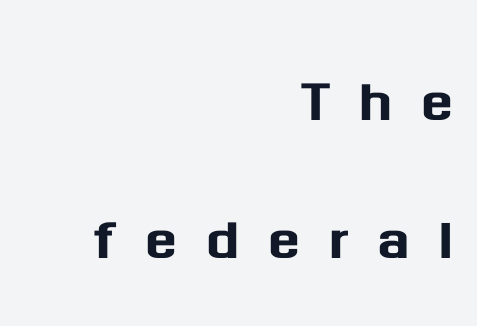
The image shows 76 px sans-serif type, upright; set right-aligned, line spacing 1.81x, unusually wide letter spacing (+0.37 em), not underlined; medium stroke contrast and a medium x-height.
